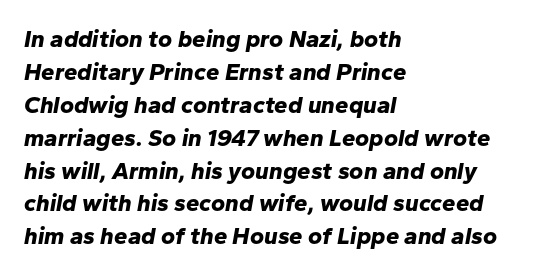
{"italic": "yes", "lean": "right", "slant_degrees": 10, "bold": "yes", "underline": "no", "align": "left", "line_spacing": "normal", "line_spacing_ratio": 1.37, "letter_spacing": "normal", "letter_spacing_em": 0.0, "glyph_px": 24}
